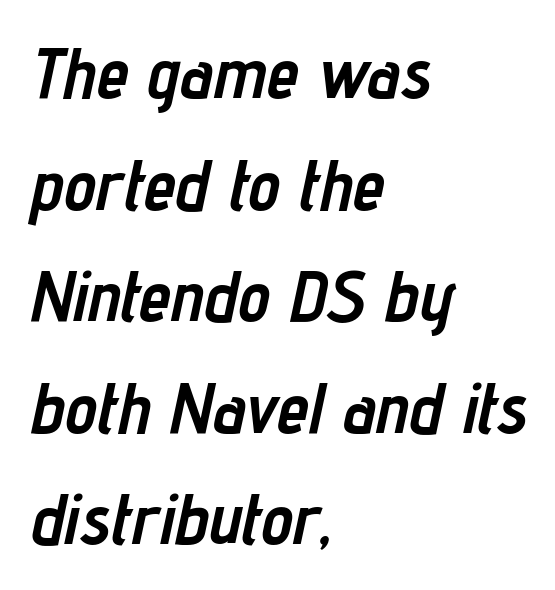
The image shows 72 px semibold, condensed type, italic (leaning right); set left-aligned, normal line spacing (1.55x), normal letter spacing, not underlined; low stroke contrast and a medium x-height.
